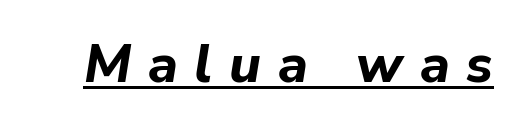
Q: Is the text bold? A: Yes.
Q: Is the text italic (slanted)? A: Yes, it leans right by about 9 degrees.
Q: Is the text underlined? A: Yes.
Q: Is the spacing between letters normal or unusually wide? A: Unusually wide.
Q: Width (condensed, normal, or wide)? A: Normal.
Q: Stroke contrast? A: Low.
Q: x-height? A: Medium.
Q: Monospaced? A: No.
